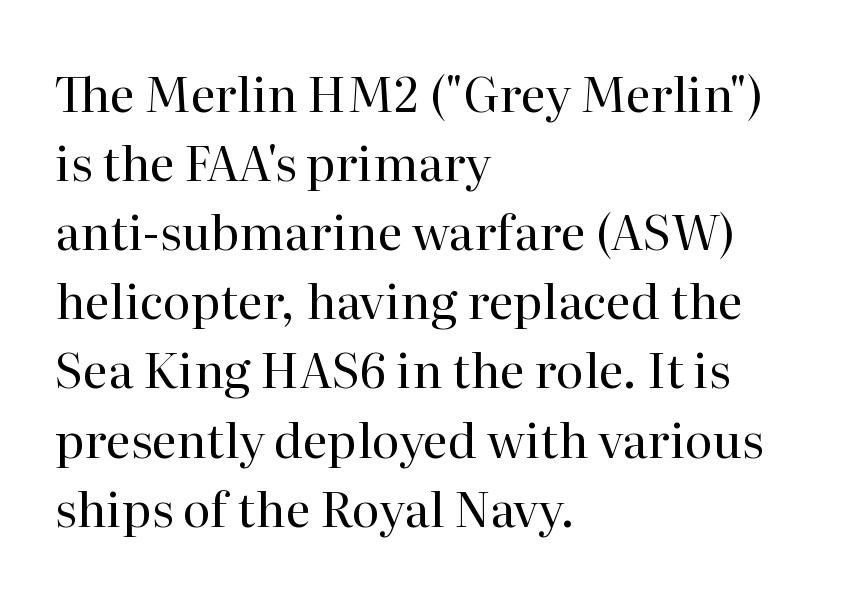
The image shows 48 px regular-weight serif type, upright; set left-aligned, normal line spacing (1.44x), normal letter spacing, not underlined; high stroke contrast and a medium x-height.
